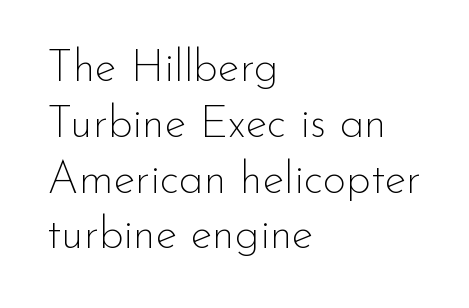
Q: Is the text bold? A: No.
Q: Is the text italic (slanted)? A: No, it is upright.
Q: Is the typeface a serif or a sans-serif typeface? A: Sans-serif.
Q: Is the text underlined? A: No.
Q: How is the paragraph aligned? A: Left-aligned.
Q: Is the spacing between letters normal or unusually wide? A: Normal.
Q: Width (condensed, normal, or wide)? A: Normal.
Q: Stroke contrast? A: Low.
Q: x-height? A: Small.
Q: Monospaced? A: No.
